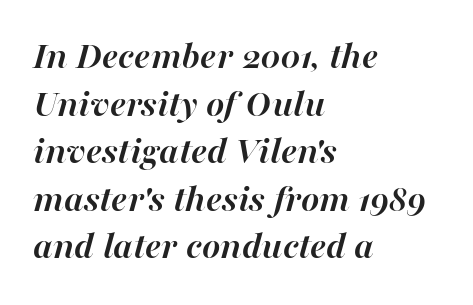
Compared with typical body copy, the letter spacing here is the same. You can tell it's italic because the verticals aren't actually vertical. Caption: multi-line text, flush left, ragged right. Character widths vary here, with narrow letters taking less room than wide ones. The gap between lines stays unmarked.
